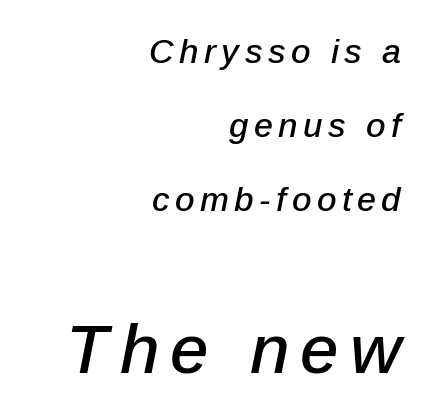
Quick note: interline space is abundant. Compared with a flush-left layout, this one pins lines to the opposite, right side. Only glyphs here, with clear space below each row. Proportional: the letters do not fall into vertical columns. The axis of the letterforms is tilted away from vertical. Whoever set this made the second block the dominant, larger element.
